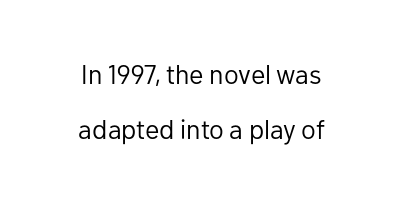
The image shows 27 px text type, upright; set centered, loose line spacing (2.03x), normal letter spacing, not underlined.
